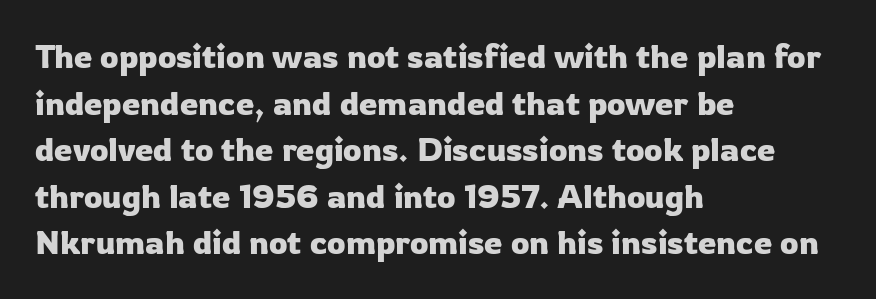
The image shows 33 px sans-serif type, upright; set left-aligned, normal line spacing (1.41x), normal letter spacing, not underlined; low stroke contrast and a medium x-height.
